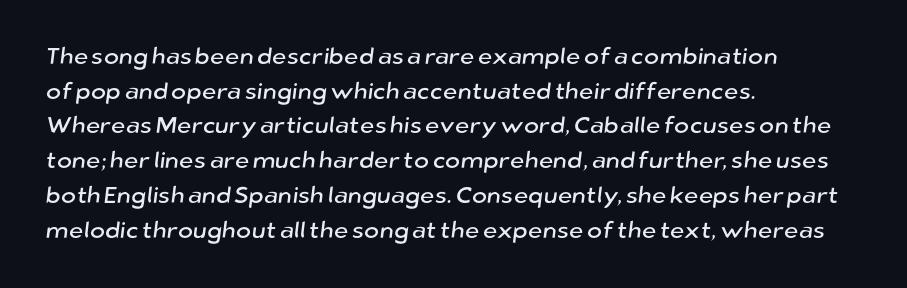
Inter-character spacing is left at the font's built-in metrics. The rendering uses a moderate line-height, typical for paragraphs. Plain, unruled lines of type. The typesetter chose a ragged-right arrangement here.
